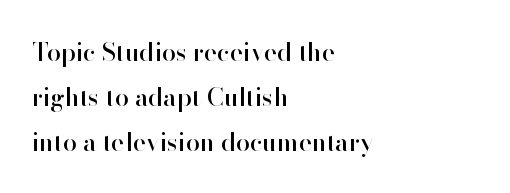
The image shows 25 px text type, upright; set left-aligned, line spacing 1.8x, normal letter spacing, not underlined.
